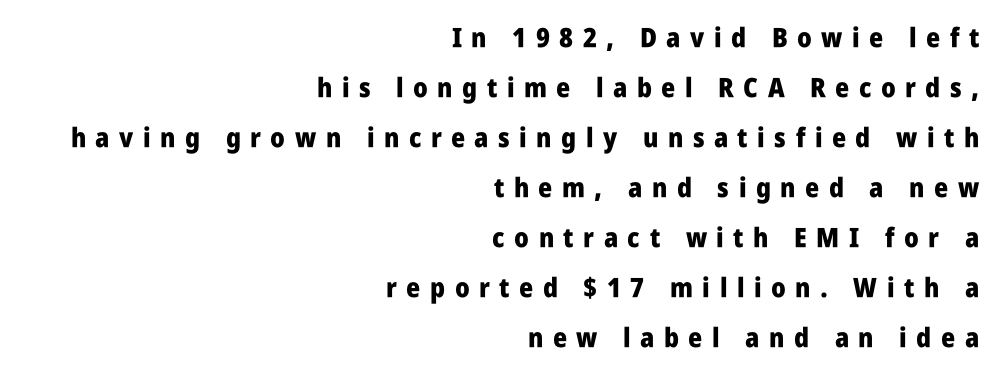
{"italic": "no", "bold": "yes", "underline": "no", "align": "right", "line_spacing_ratio": 1.85, "letter_spacing": "wide", "letter_spacing_em": 0.35, "glyph_px": 27}
